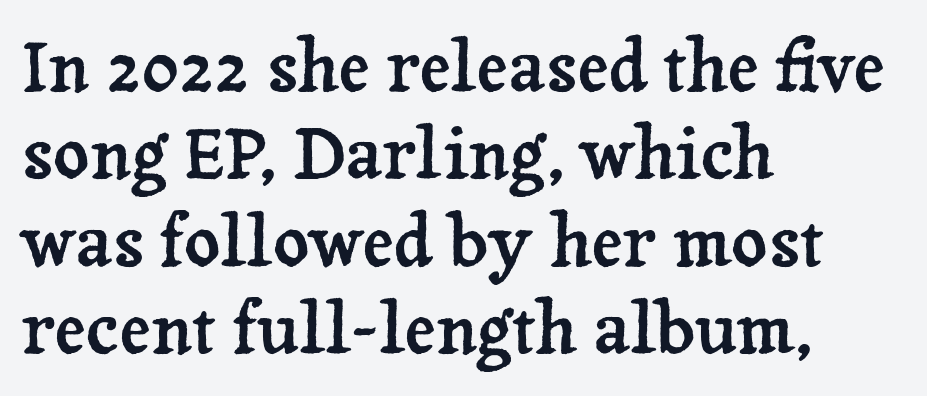
{"serif": "yes", "italic": "no", "width": "normal", "stroke_contrast": "low", "x_height": "medium", "monospaced": "no", "underline": "no", "align": "left", "line_spacing": "normal", "line_spacing_ratio": 1.25, "letter_spacing": "normal", "letter_spacing_em": 0.0, "glyph_px": 70}
